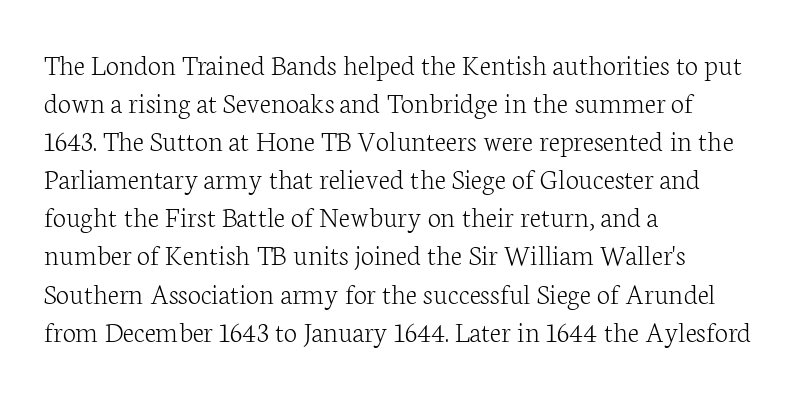
The image shows 30 px light serif type, upright; set left-aligned, normal line spacing (1.27x), normal letter spacing, not underlined; low stroke contrast and a medium x-height.
